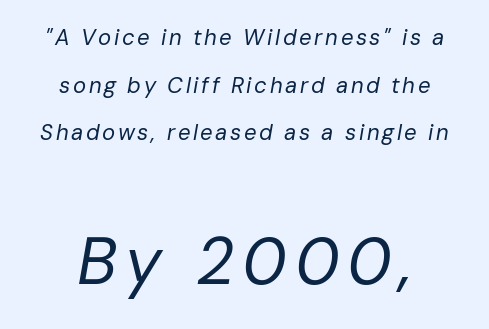
{"italic": "yes", "lean": "right", "slant_degrees": 10, "bold": "no", "weight": "regular", "width": "normal", "stroke_contrast": "low", "x_height": "medium", "monospaced": "no", "underline": "no", "align": "center", "line_spacing": "loose", "line_spacing_ratio": 2.16, "larger_block": "second", "size_ratio": 3.0, "glyph_px": 66}
